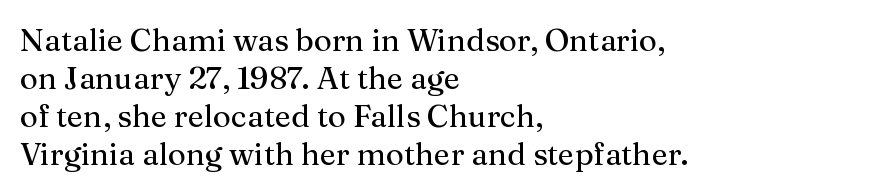
{"serif": "yes", "italic": "no", "width": "normal", "stroke_contrast": "medium", "x_height": "medium", "monospaced": "no", "underline": "no", "align": "left", "line_spacing_ratio": 1.23, "letter_spacing": "normal", "letter_spacing_em": 0.0, "glyph_px": 31}
